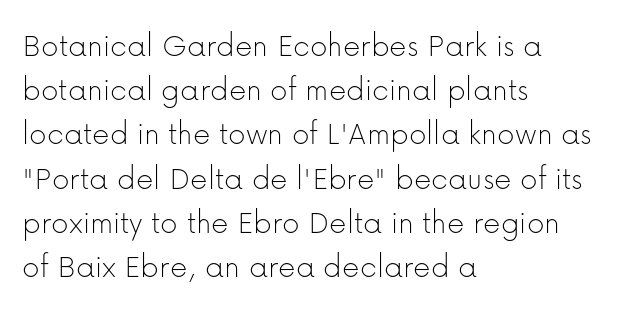
Q: Is the text bold? A: No.
Q: Is the text italic (slanted)? A: No, it is upright.
Q: Is the typeface a serif or a sans-serif typeface? A: Sans-serif.
Q: Is the text underlined? A: No.
Q: How is the paragraph aligned? A: Left-aligned.
Q: Is the spacing between letters normal or unusually wide? A: Normal.
Q: Is the spacing between lines tight, normal or loose? A: Normal.
Q: Width (condensed, normal, or wide)? A: Normal.
Q: Stroke contrast? A: Low.
Q: x-height? A: Medium.
Q: Monospaced? A: No.
